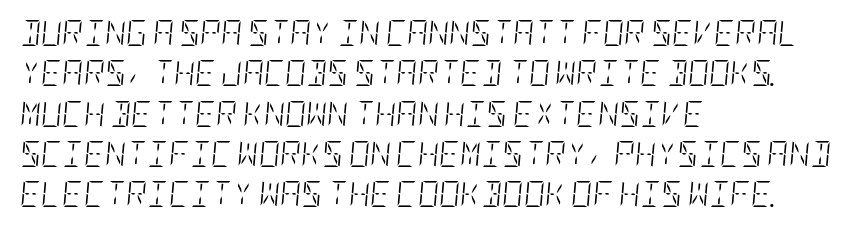
Q: Is the text bold? A: No.
Q: Is the text italic (slanted)? A: Yes, it leans right by about 5 degrees.
Q: Is the text underlined? A: No.
Q: How is the paragraph aligned? A: Left-aligned.
Q: Is the spacing between letters normal or unusually wide? A: Normal.
Q: Is the spacing between lines tight, normal or loose? A: Normal.
